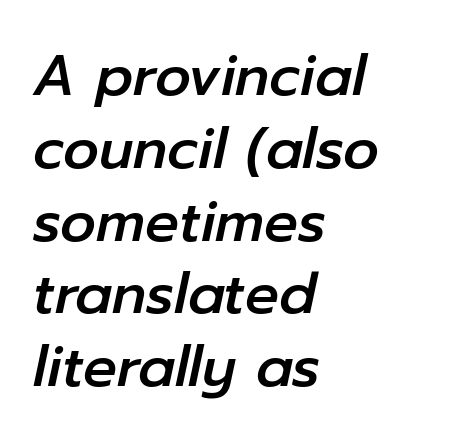
Q: Is the text italic (slanted)? A: Yes, it leans right by about 12 degrees.
Q: Is the text underlined? A: No.
Q: How is the paragraph aligned? A: Left-aligned.
Q: Is the spacing between letters normal or unusually wide? A: Normal.
Q: Is the spacing between lines tight, normal or loose? A: Normal.
Q: Width (condensed, normal, or wide)? A: Normal.
Q: Stroke contrast? A: Low.
Q: x-height? A: Medium.
Q: Monospaced? A: No.
